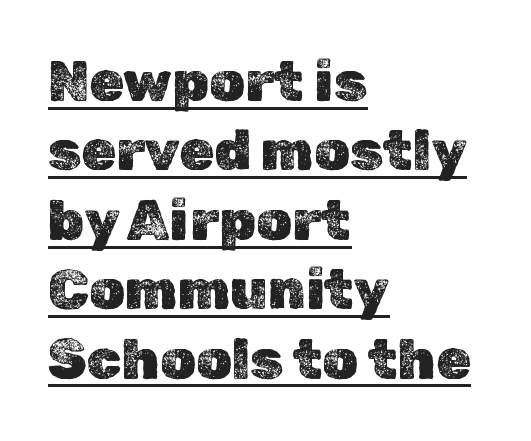
The image shows 56 px text type, upright; set left-aligned, line spacing 1.24x, normal letter spacing, underlined; a medium x-height.
